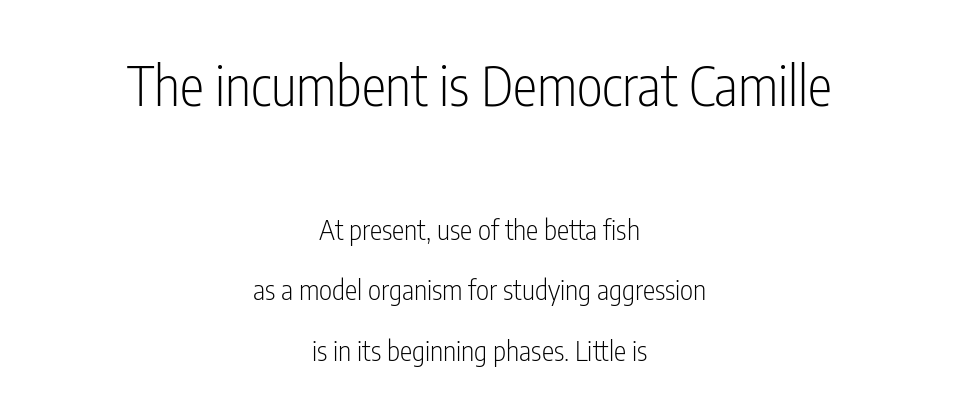
Q: Is the text bold? A: No.
Q: Is the text italic (slanted)? A: No, it is upright.
Q: Is the typeface a serif or a sans-serif typeface? A: Sans-serif.
Q: Is the text underlined? A: No.
Q: How is the paragraph aligned? A: Centered.
Q: Is the spacing between letters normal or unusually wide? A: Normal.
Q: Is the spacing between lines tight, normal or loose? A: Loose.
Q: Which block of text is set in a larger size, the first (top) or the second (bottom)? A: The first (top) one.
Q: Width (condensed, normal, or wide)? A: Condensed.
Q: Stroke contrast? A: Low.
Q: x-height? A: Medium.
Q: Monospaced? A: No.
